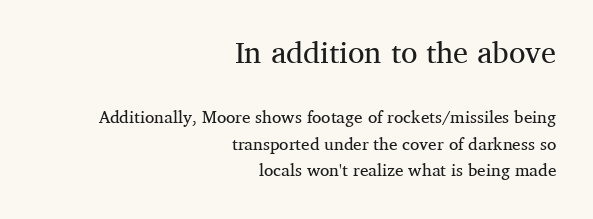
Note: larger setting up top, smaller setting below. Every character sits straight up, as roman type does. Compared with a flush-left layout, this one pins lines to the opposite, right side. This block has exactly the height ordinary leading produces.
